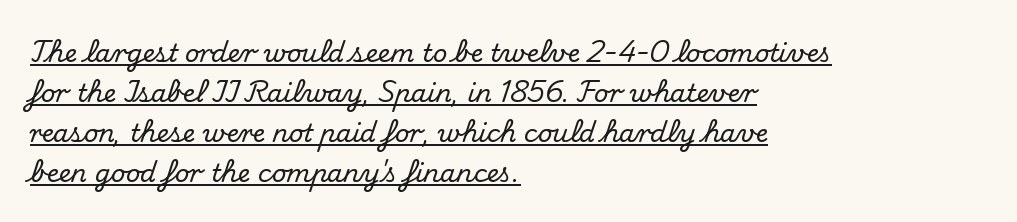
The image shows 25 px text type; set left-aligned, normal line spacing (1.6x), normal letter spacing, underlined.
